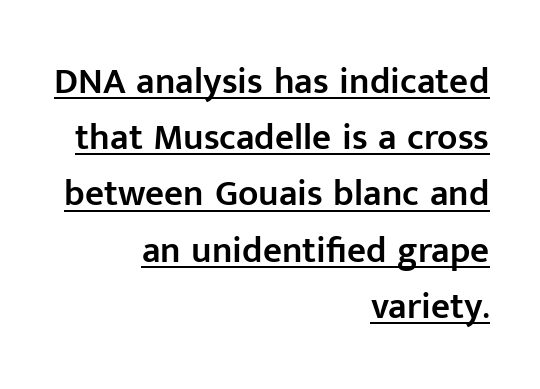
The image shows 37 px semibold sans-serif type, upright; set right-aligned, normal line spacing (1.52x), normal letter spacing, underlined; low stroke contrast and a medium x-height.
